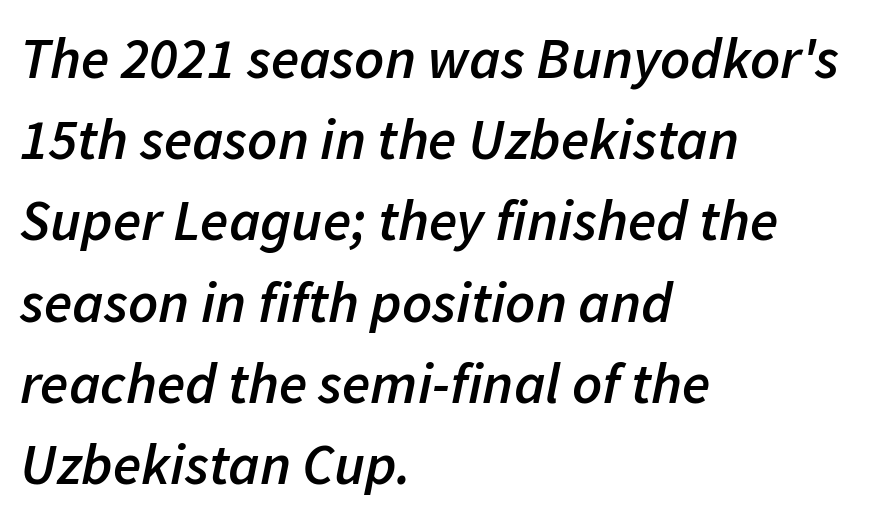
The image shows 58 px semibold type, italic (leaning right); set left-aligned, normal line spacing (1.4x), normal letter spacing, not underlined; low stroke contrast and a medium x-height.
